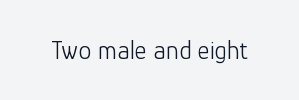
{"italic": "no", "bold": "no", "underline": "no", "letter_spacing": "normal", "letter_spacing_em": 0.0, "glyph_px": 26}
